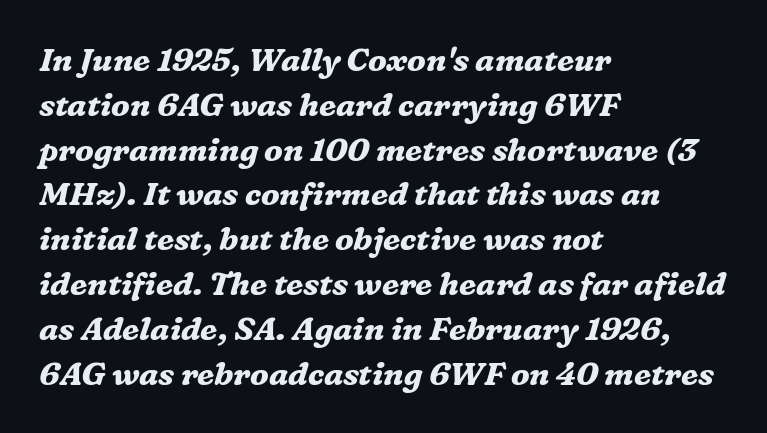
The image shows 32 px bold serif type, italic (leaning right); set left-aligned, normal line spacing (1.4x), normal letter spacing, not underlined; medium stroke contrast and a medium x-height.
